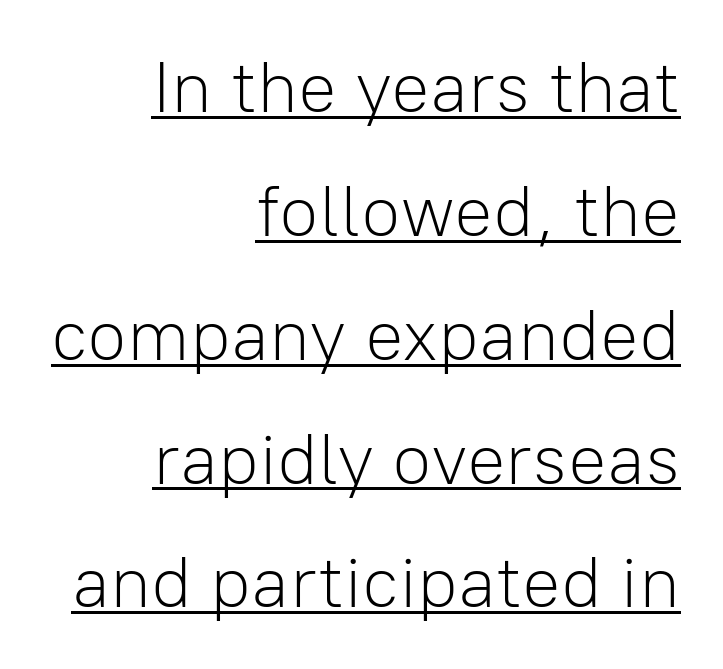
The image shows 72 px light sans-serif type, upright; set right-aligned, line spacing 1.72x, normal letter spacing, underlined; low stroke contrast and a medium x-height.
